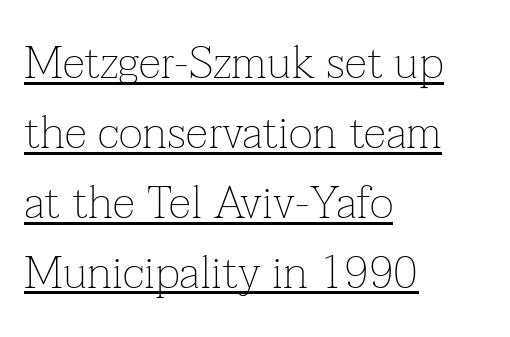
{"serif": "yes", "italic": "no", "bold": "no", "weight": "thin", "width": "normal", "stroke_contrast": "low", "x_height": "medium", "monospaced": "no", "underline": "yes", "align": "left", "line_spacing": "normal", "line_spacing_ratio": 1.52, "letter_spacing": "normal", "letter_spacing_em": 0.0, "glyph_px": 46}
